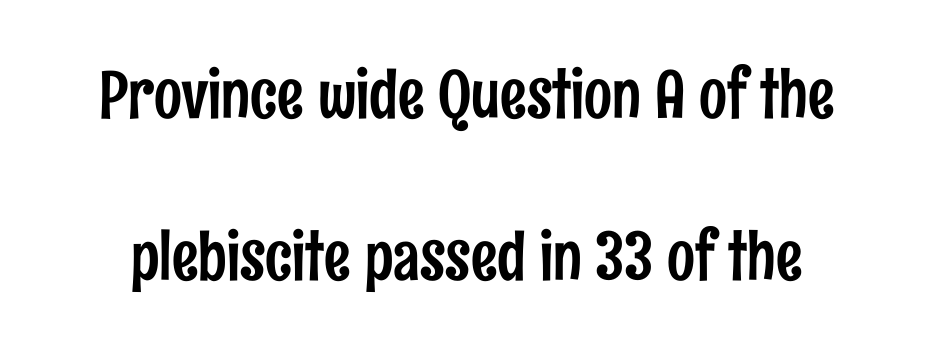
The rendering uses a large line-height, opening up the rows. The type family on display is of the sans-serif kind. This sample uses plain, unmodified letter spacing. Is this a fixed-width face? No — the glyphs have proportional, varying widths. Designer's note — italics off, roman on. Only glyphs here, with clear space below each row.
